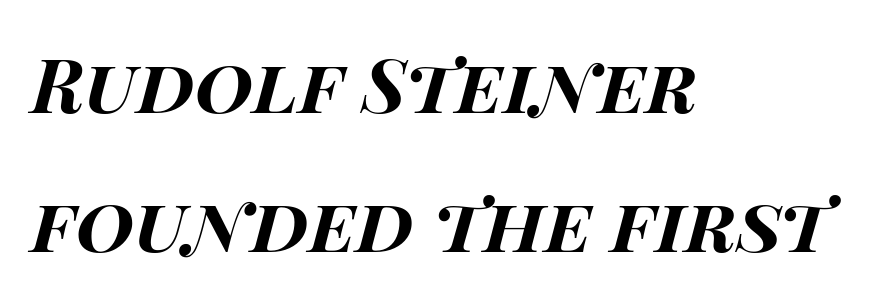
Q: Is the text bold? A: Yes.
Q: Is the text italic (slanted)? A: Yes, it leans right by about 15 degrees.
Q: Is the text underlined? A: No.
Q: How is the paragraph aligned? A: Left-aligned.
Q: Is the spacing between letters normal or unusually wide? A: Normal.
Q: Width (condensed, normal, or wide)? A: Wide.
Q: Stroke contrast? A: High.
Q: x-height? A: Large.
Q: Monospaced? A: No.
